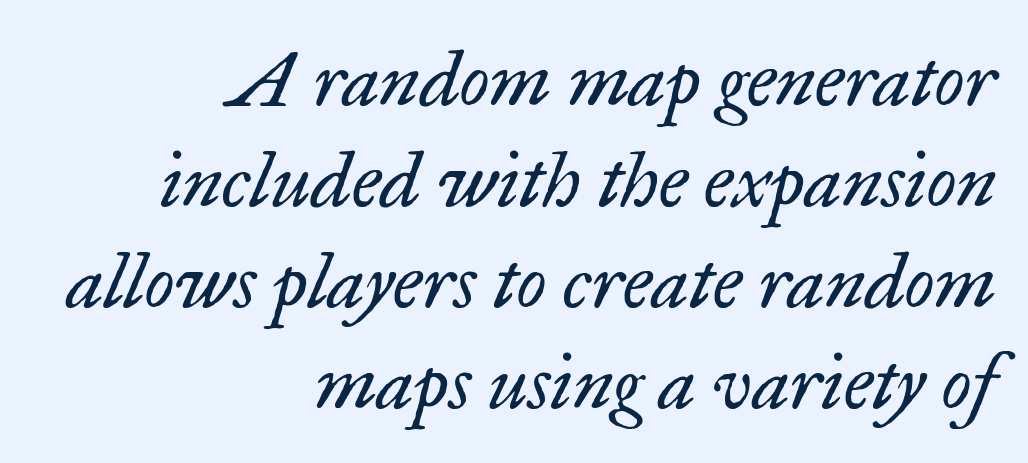
Q: Is the text bold? A: No.
Q: Is the text italic (slanted)? A: Yes, it leans right by about 17 degrees.
Q: Is the typeface a serif or a sans-serif typeface? A: Serif.
Q: Is the text underlined? A: No.
Q: How is the paragraph aligned? A: Right-aligned.
Q: Is the spacing between letters normal or unusually wide? A: Normal.
Q: Is the spacing between lines tight, normal or loose? A: Normal.
Q: Width (condensed, normal, or wide)? A: Normal.
Q: Stroke contrast? A: Low.
Q: x-height? A: Small.
Q: Monospaced? A: No.
